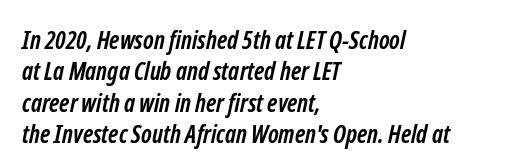
{"bold": "yes", "underline": "no", "align": "left", "line_spacing": "normal", "line_spacing_ratio": 1.26, "letter_spacing": "normal", "letter_spacing_em": 0.0, "glyph_px": 25}
